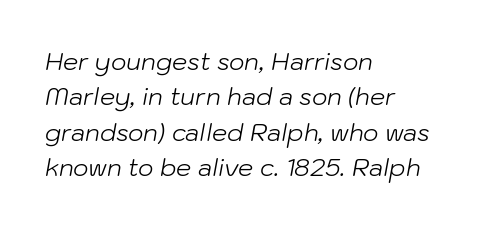
An italicized treatment has been applied to the whole sample. In terms of letterspacing, this is plain default setting. Leading: standard. The passage is arranged the way most books set body copy — flush left. Type without underlining.
